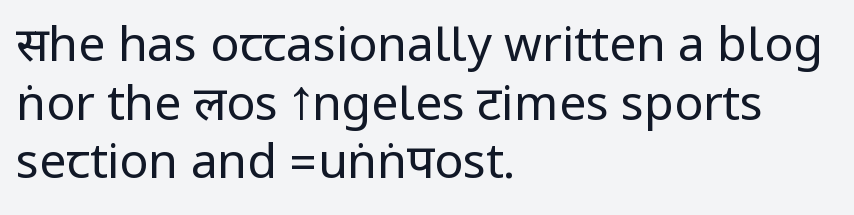
The image shows 48 px regular-weight, condensed sans-serif type, upright; set left-aligned, line spacing 1.22x, normal letter spacing, not underlined; low stroke contrast.
